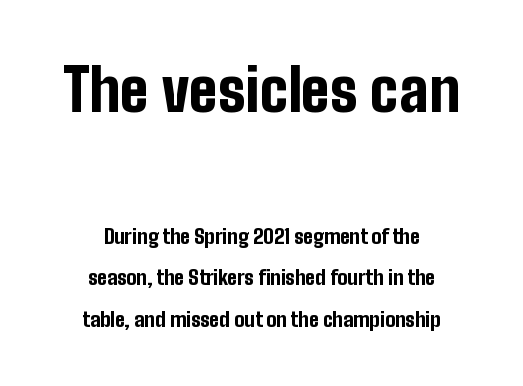
{"serif": "no", "italic": "no", "bold": "yes", "weight": "bold", "width": "condensed", "stroke_contrast": "low", "x_height": "medium", "monospaced": "no", "underline": "no", "align": "center", "line_spacing": "loose", "line_spacing_ratio": 2.09, "letter_spacing": "normal", "letter_spacing_em": 0.0, "larger_block": "first", "size_ratio": 2.95, "glyph_px": 59}
